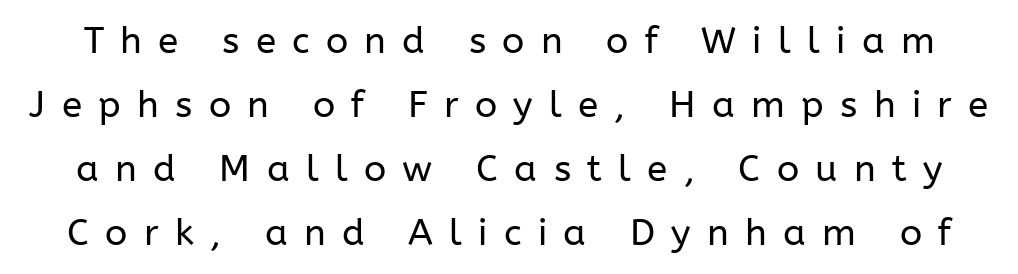
The image shows 37 px regular-weight sans-serif type, upright; set line spacing 1.73x, unusually wide letter spacing (+0.44 em), not underlined; low stroke contrast and a medium x-height.
